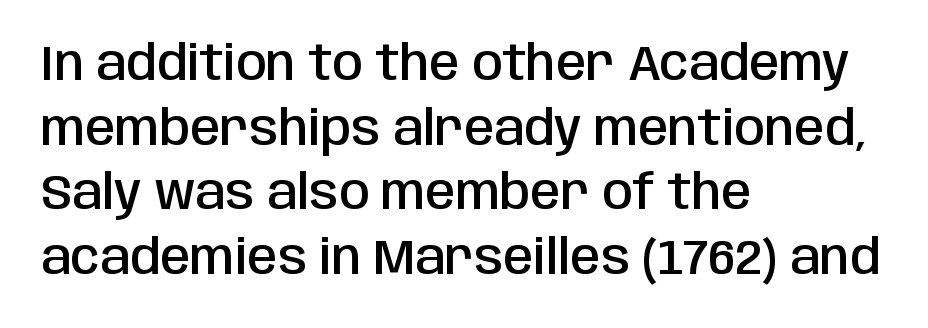
The image shows 49 px semibold, condensed sans-serif type, upright; set left-aligned, normal line spacing (1.32x), normal letter spacing, not underlined; low stroke contrast and a large x-height.
